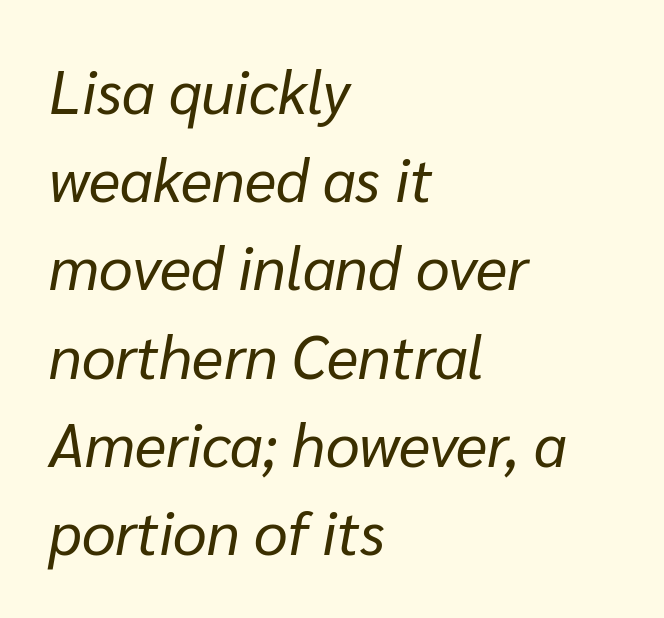
{"italic": "yes", "lean": "right", "slant_degrees": 10, "bold": "no", "weight": "regular", "width": "normal", "stroke_contrast": "low", "x_height": "medium", "monospaced": "no", "underline": "no", "align": "left", "line_spacing": "normal", "line_spacing_ratio": 1.47, "letter_spacing": "normal", "letter_spacing_em": 0.0, "glyph_px": 60}
